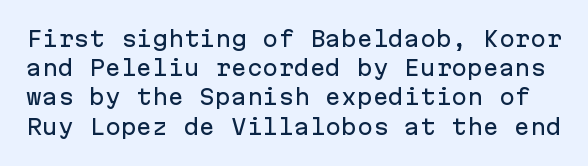
Tracking here is standard; glyphs follow each other at the usual distance. Only glyphs here, with clear space below each row. Regarding leading, the lines here are spaced in the standard way. The type sits square on the baseline with zero lean.
